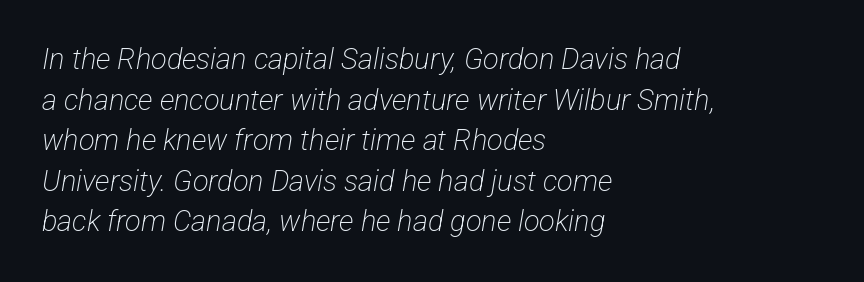
The image shows 29 px light, condensed sans-serif type; set left-aligned, normal line spacing (1.4x), normal letter spacing, not underlined; low stroke contrast and a medium x-height.
